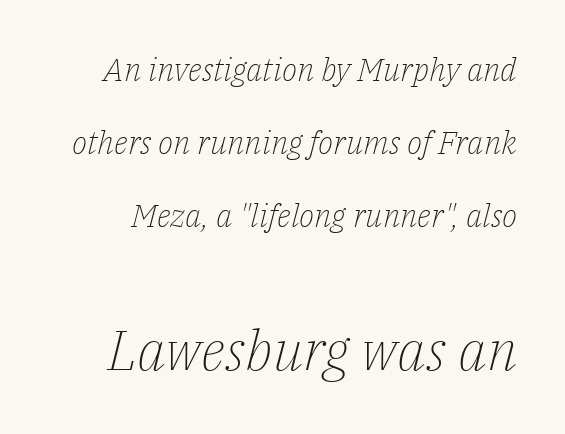
Q: Is the text bold? A: No.
Q: Is the text italic (slanted)? A: Yes, it leans right by about 14 degrees.
Q: Is the typeface a serif or a sans-serif typeface? A: Serif.
Q: Is the text underlined? A: No.
Q: Is the spacing between letters normal or unusually wide? A: Normal.
Q: Is the spacing between lines tight, normal or loose? A: Loose.
Q: Which block of text is set in a larger size, the first (top) or the second (bottom)? A: The second (bottom) one.
Q: Width (condensed, normal, or wide)? A: Normal.
Q: Stroke contrast? A: Low.
Q: x-height? A: Medium.
Q: Monospaced? A: No.
